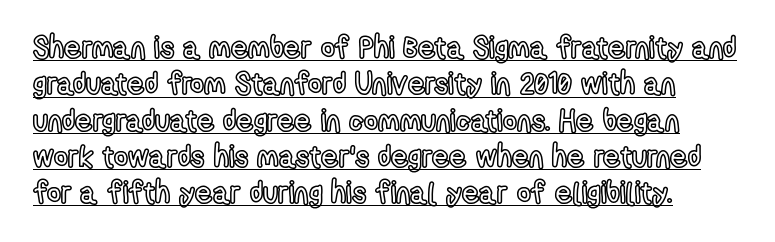
Q: Is the text italic (slanted)? A: No, it is upright.
Q: Is the text underlined? A: Yes.
Q: Is the spacing between letters normal or unusually wide? A: Normal.
Q: Width (condensed, normal, or wide)? A: Condensed.
Q: x-height? A: Medium.
Q: Monospaced? A: No.
